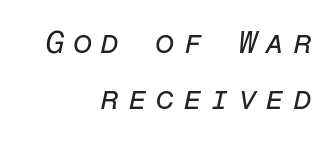
The image shows 31 px regular-weight type, italic (leaning right), monospaced; set right-aligned, line spacing 1.81x, unusually wide letter spacing (+0.27 em), not underlined; low stroke contrast and a medium x-height.
